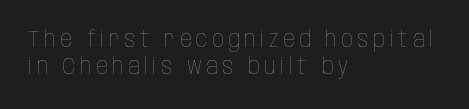
Q: Is the text bold? A: No.
Q: Is the text italic (slanted)? A: No, it is upright.
Q: Is the text underlined? A: No.
Q: How is the paragraph aligned? A: Left-aligned.
Q: Is the spacing between letters normal or unusually wide? A: Unusually wide.
